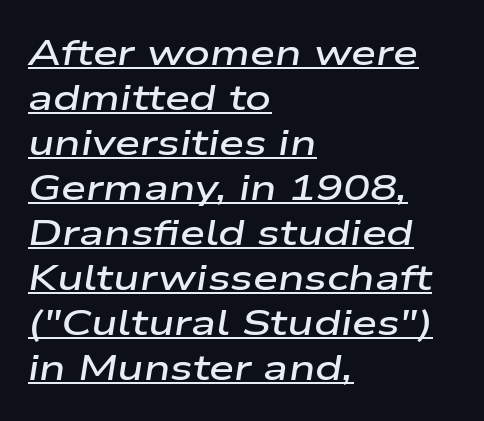
The image shows 36 px semibold, wide type, italic (leaning right); set left-aligned, normal line spacing (1.25x), normal letter spacing, underlined; low stroke contrast and a medium x-height.
